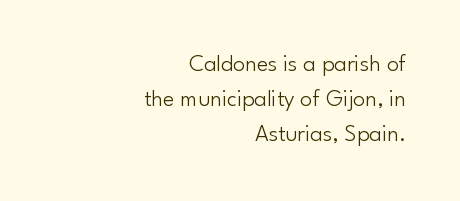
A bare baseline throughout the passage. The rag falls on the left side of this text block. The rendering uses a moderate line-height, typical for paragraphs. Is the letter spacing exaggerated? No — it looks like the ordinary default. Stems here are at most as thick as an everyday book face.
